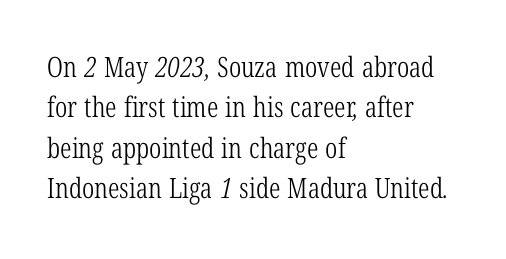
The passage shown is typeset with a serif family. The cut favours lightness, reaching ordinary text weight at its darkest. Do the characters align in a grid? No, the font is proportional. Tracking here is standard; glyphs follow each other at the usual distance. Caption: multi-line text, flush left, ragged right. A typesetter would call this leading conventional body-copy spacing.
